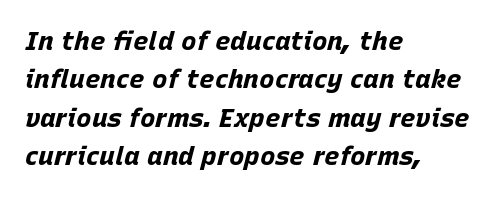
{"italic": "yes", "lean": "right", "slant_degrees": 15, "bold": "yes", "underline": "no", "align": "left", "line_spacing": "normal", "line_spacing_ratio": 1.48, "letter_spacing": "normal", "letter_spacing_em": 0.0, "glyph_px": 26}
